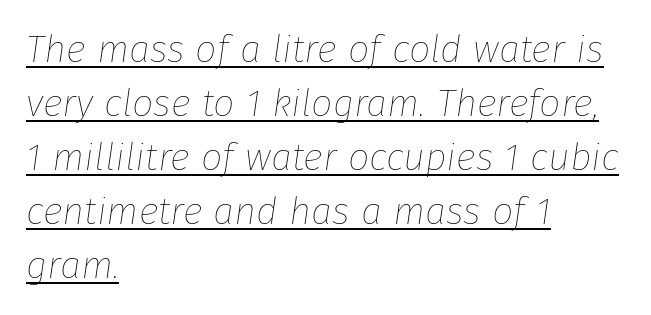
The image shows 38 px thin type, italic (leaning right); set left-aligned, normal line spacing (1.42x), normal letter spacing, underlined; low stroke contrast and a medium x-height.
